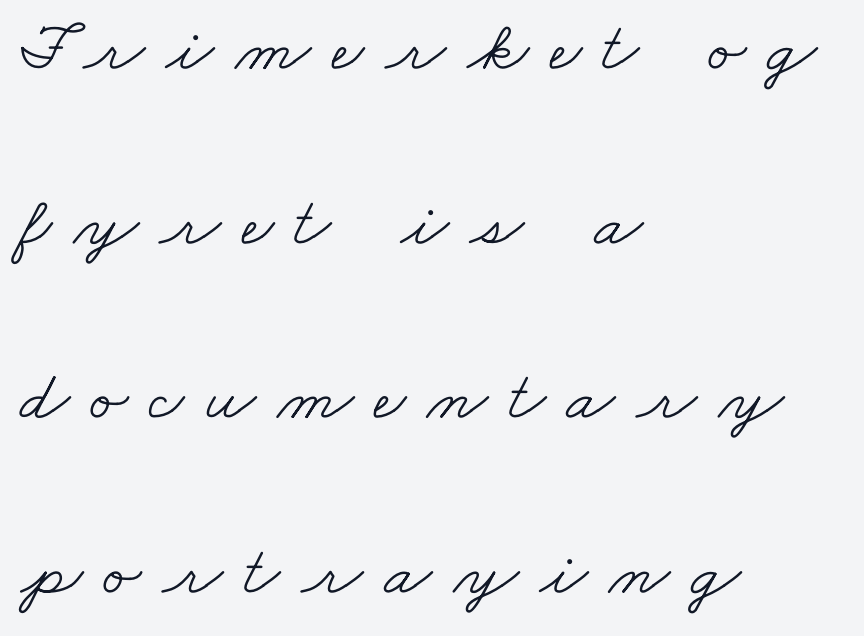
The image shows 71 px light, wide serif type; set left-aligned, loose line spacing (2.46x), unusually wide letter spacing (+0.29 em), not underlined; low stroke contrast and a small x-height.
